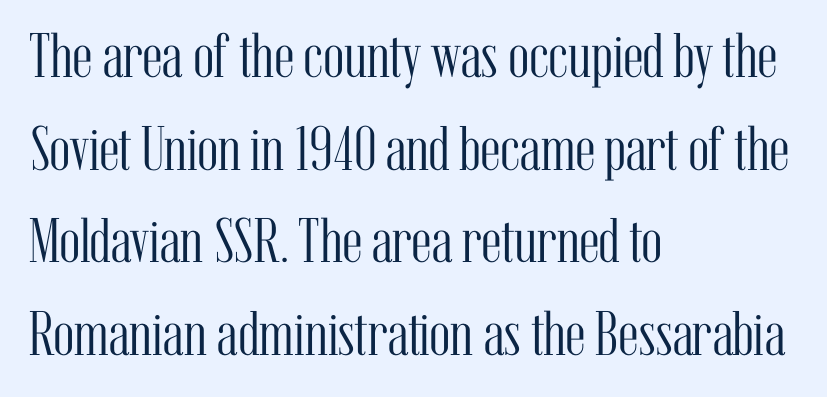
Q: Is the text bold? A: No.
Q: Is the text italic (slanted)? A: No, it is upright.
Q: Is the typeface a serif or a sans-serif typeface? A: Serif.
Q: Is the text underlined? A: No.
Q: How is the paragraph aligned? A: Left-aligned.
Q: Is the spacing between letters normal or unusually wide? A: Normal.
Q: Is the spacing between lines tight, normal or loose? A: Normal.
Q: Width (condensed, normal, or wide)? A: Condensed.
Q: Stroke contrast? A: Medium.
Q: x-height? A: Medium.
Q: Monospaced? A: No.
